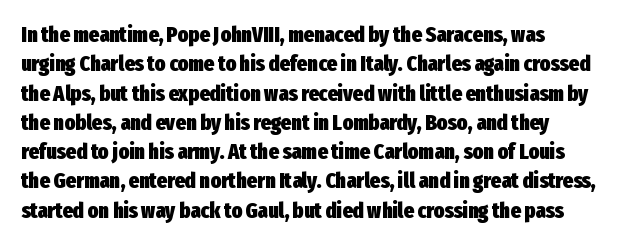
The rendering uses a moderate line-height, typical for paragraphs. On the weight axis this lands at bold, roughly 700. Short note: letters normally spaced. Italic? Not at all — the glyphs are vertical. The zone under the glyphs is completely vacant.
